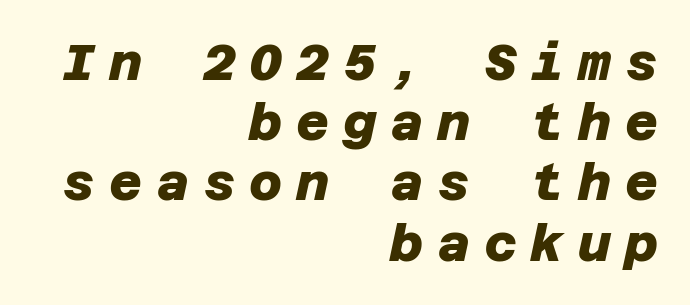
Q: Is the text bold? A: Yes.
Q: Is the typeface a serif or a sans-serif typeface? A: Sans-serif.
Q: Is the text underlined? A: No.
Q: How is the paragraph aligned? A: Right-aligned.
Q: Is the spacing between letters normal or unusually wide? A: Unusually wide.
Q: Width (condensed, normal, or wide)? A: Normal.
Q: Stroke contrast? A: Low.
Q: x-height? A: Large.
